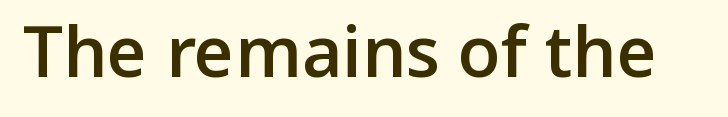
{"serif": "no", "italic": "no", "bold": "semi", "weight": "semibold", "width": "normal", "stroke_contrast": "low", "x_height": "medium", "monospaced": "no", "underline": "no", "letter_spacing": "normal", "letter_spacing_em": 0.0, "glyph_px": 70}
